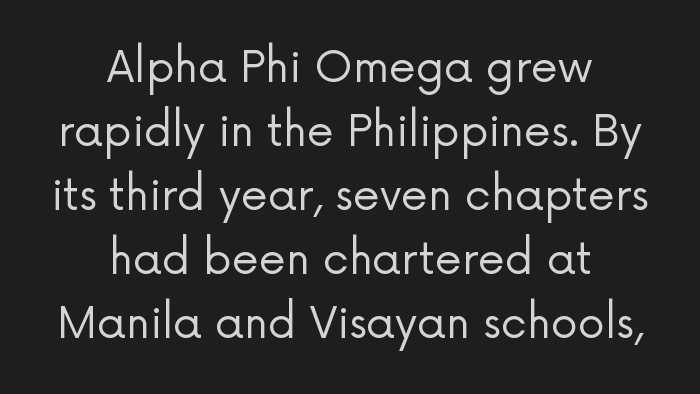
Q: Is the text bold? A: No.
Q: Is the text italic (slanted)? A: No, it is upright.
Q: Is the typeface a serif or a sans-serif typeface? A: Sans-serif.
Q: Is the text underlined? A: No.
Q: How is the paragraph aligned? A: Centered.
Q: Is the spacing between letters normal or unusually wide? A: Normal.
Q: Is the spacing between lines tight, normal or loose? A: Normal.
Q: Width (condensed, normal, or wide)? A: Normal.
Q: Stroke contrast? A: Low.
Q: x-height? A: Medium.
Q: Monospaced? A: No.
